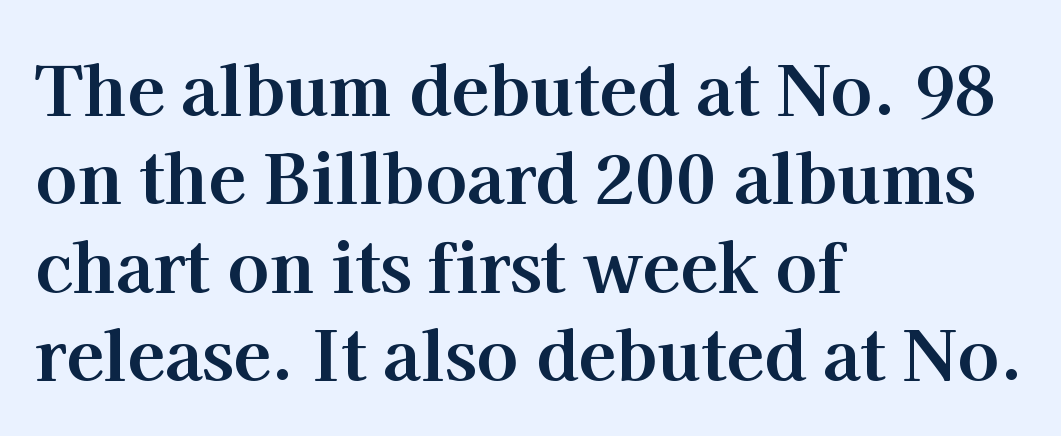
Classification — serif. Reading down the block, your eye returns to a fixed left position each line. Check under the words: just untouched page. The vertical gap from one line to the next is medium.
